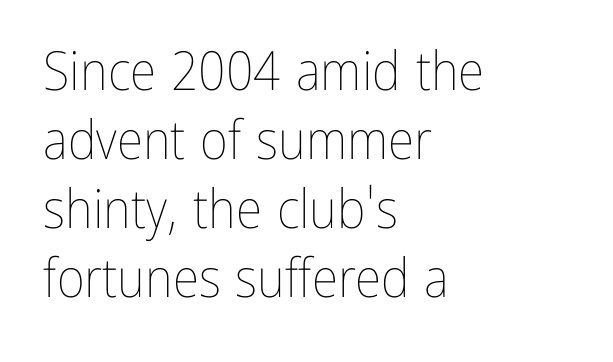
Q: Is the text bold? A: No.
Q: Is the text italic (slanted)? A: No, it is upright.
Q: Is the text underlined? A: No.
Q: How is the paragraph aligned? A: Left-aligned.
Q: Is the spacing between letters normal or unusually wide? A: Normal.
Q: Is the spacing between lines tight, normal or loose? A: Normal.
Q: Width (condensed, normal, or wide)? A: Condensed.
Q: Stroke contrast? A: Low.
Q: x-height? A: Medium.
Q: Monospaced? A: No.
